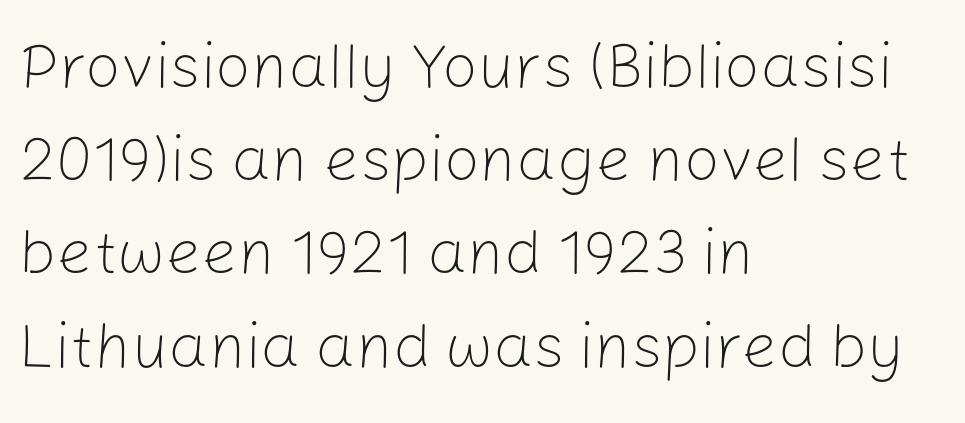
The image shows 63 px light sans-serif type, upright; set left-aligned, normal line spacing (1.48x), normal letter spacing, not underlined; low stroke contrast and a medium x-height.
